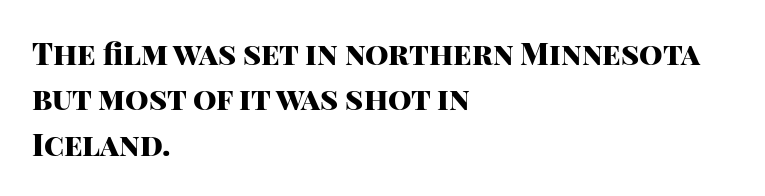
The image shows 30 px heavy sans-serif type, upright; set left-aligned, normal line spacing (1.51x), normal letter spacing, not underlined; high stroke contrast and a large x-height.
